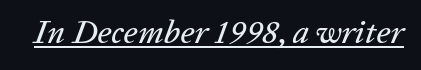
This rendering features underlined lettering. In terms of letterspacing, this is plain default setting. Proportional: the letters do not fall into vertical columns. The specimen reads as italic at a glance.
